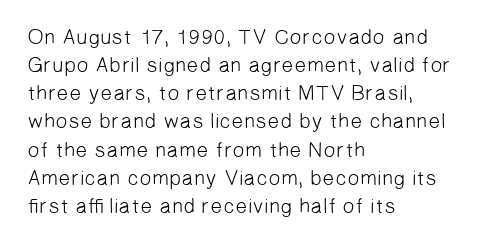
Q: Is the text bold? A: No.
Q: Is the text underlined? A: No.
Q: How is the paragraph aligned? A: Left-aligned.
Q: Is the spacing between letters normal or unusually wide? A: Normal.
Q: Is the spacing between lines tight, normal or loose? A: Normal.
